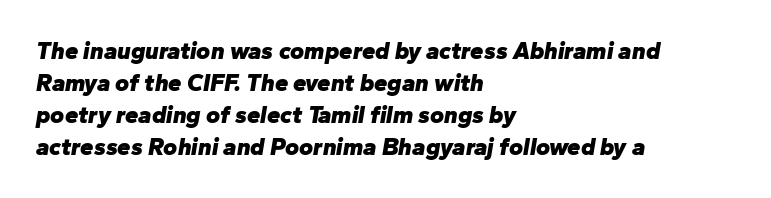
Slant detected: the letters are inclined. Just letters on the line, the space beneath them empty. A typesetter would call this zero additional tracking. As a designer I'd log this as weight 700, bold. Line spacing here is normal. This rendering uses left alignment, leaving the right contour irregular.
